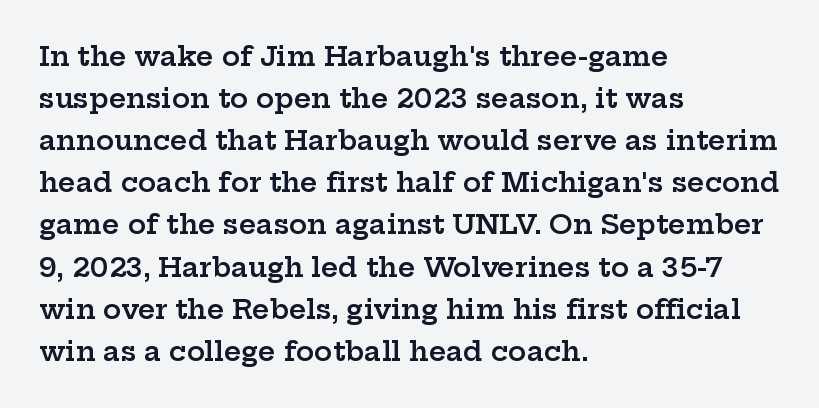
Q: Is the text bold? A: Semi-bold.
Q: Is the text italic (slanted)? A: No, it is upright.
Q: Is the text underlined? A: No.
Q: How is the paragraph aligned? A: Left-aligned.
Q: Is the spacing between letters normal or unusually wide? A: Normal.
Q: Is the spacing between lines tight, normal or loose? A: Normal.
